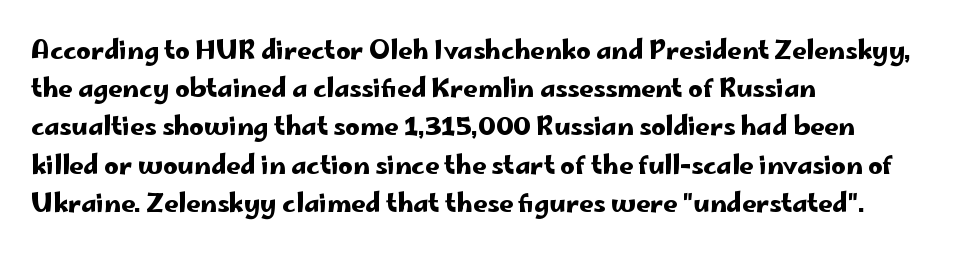
Q: Is the text italic (slanted)? A: No, it is upright.
Q: Is the text underlined? A: No.
Q: How is the paragraph aligned? A: Left-aligned.
Q: Is the spacing between letters normal or unusually wide? A: Normal.
Q: Is the spacing between lines tight, normal or loose? A: Normal.
